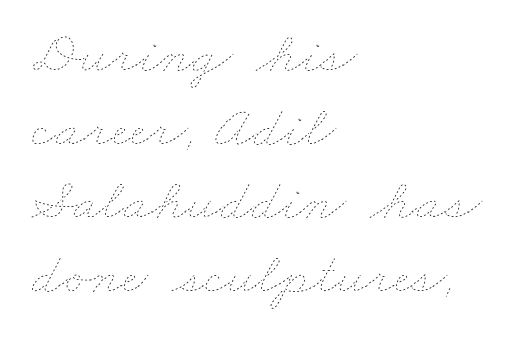
The image shows 58 px thin, wide type; set left-aligned, normal line spacing (1.27x), normal letter spacing, not underlined; low stroke contrast and a small x-height.
